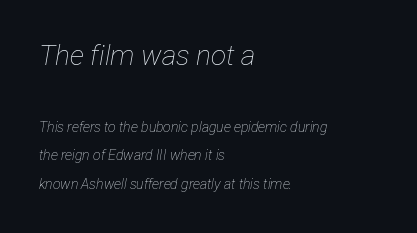
Q: Is the text bold? A: No.
Q: Is the text italic (slanted)? A: Yes, it leans right by about 12 degrees.
Q: Is the text underlined? A: No.
Q: How is the paragraph aligned? A: Left-aligned.
Q: Is the spacing between letters normal or unusually wide? A: Normal.
Q: Is the spacing between lines tight, normal or loose? A: Loose.
Q: Which block of text is set in a larger size, the first (top) or the second (bottom)? A: The first (top) one.
Q: Width (condensed, normal, or wide)? A: Condensed.
Q: Stroke contrast? A: Low.
Q: x-height? A: Medium.
Q: Monospaced? A: No.
